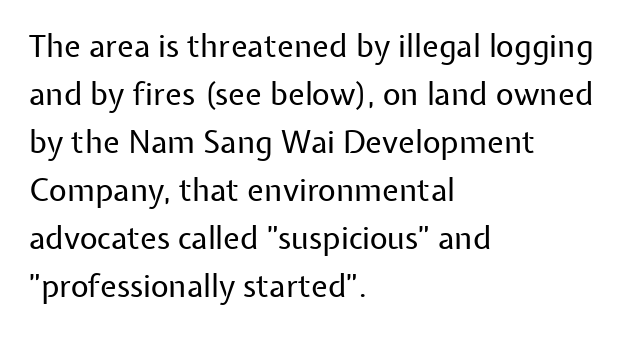
The foot of each line stays bare and open. Heft: none added — not bold. The passage shown is typed in a proportional face where columns would drift. The letters carry no serifs — their stems end cleanly without finishing strokes.
